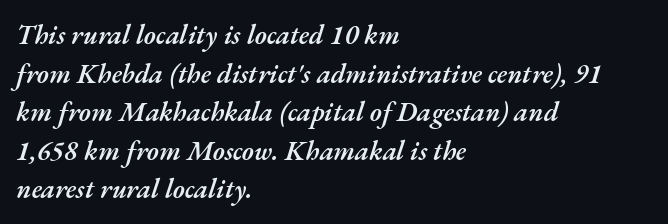
Q: Is the text bold? A: Semi-bold.
Q: Is the text italic (slanted)? A: Yes, it leans right by about 17 degrees.
Q: Is the text underlined? A: No.
Q: How is the paragraph aligned? A: Left-aligned.
Q: Is the spacing between letters normal or unusually wide? A: Normal.
Q: Is the spacing between lines tight, normal or loose? A: Normal.
